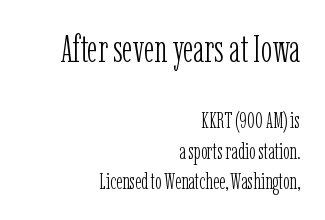
{"serif": "yes", "italic": "no", "bold": "no", "weight": "light", "width": "condensed", "stroke_contrast": "low", "x_height": "medium", "monospaced": "no", "underline": "no", "align": "right", "line_spacing": "normal", "line_spacing_ratio": 1.37, "letter_spacing": "normal", "letter_spacing_em": 0.0, "larger_block": "first", "size_ratio": 1.73, "glyph_px": 38}
